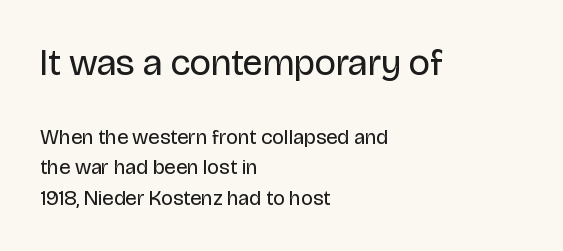
Q: Is the text bold? A: No.
Q: Is the text italic (slanted)? A: No, it is upright.
Q: Is the typeface a serif or a sans-serif typeface? A: Sans-serif.
Q: Is the text underlined? A: No.
Q: How is the paragraph aligned? A: Left-aligned.
Q: Is the spacing between letters normal or unusually wide? A: Normal.
Q: Is the spacing between lines tight, normal or loose? A: Normal.
Q: Which block of text is set in a larger size, the first (top) or the second (bottom)? A: The first (top) one.
Q: Width (condensed, normal, or wide)? A: Normal.
Q: Stroke contrast? A: Low.
Q: x-height? A: Large.
Q: Monospaced? A: No.
